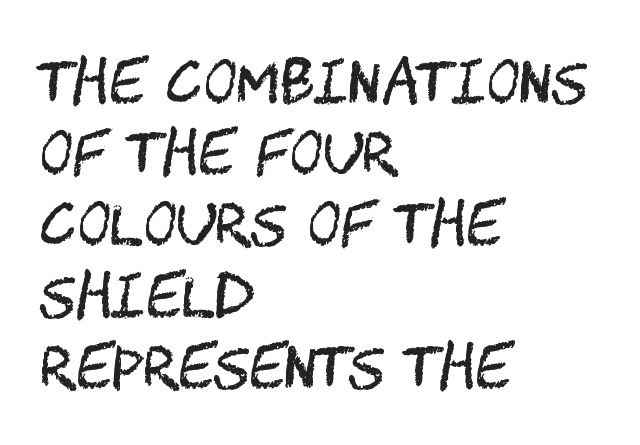
If you drew a line through each stem, it would be perfectly vertical. Font category for this specimen: sans-serif. The passage shown has conventional tracking throughout. A student would call this left alignment; a typographer would say flush left, rag right. The characters are drawn with everyday or finer stroke widths.
